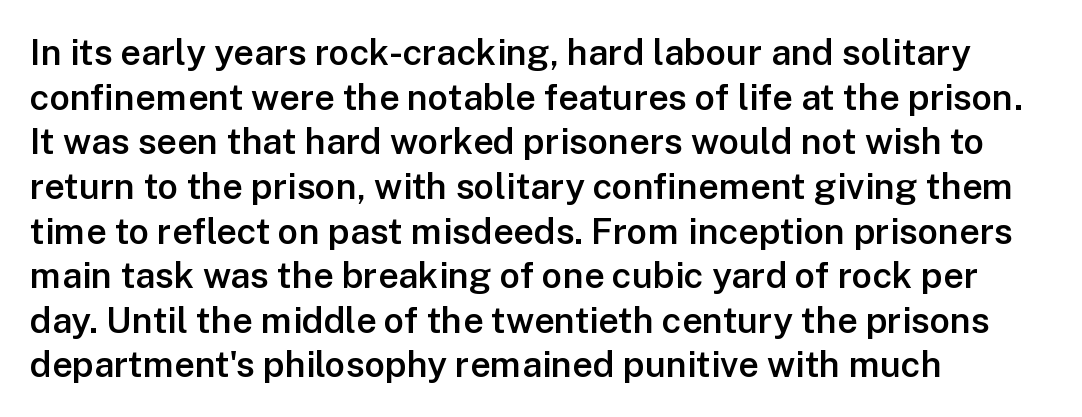
The image shows 36 px semibold sans-serif type, upright; set left-aligned, line spacing 1.24x, normal letter spacing, not underlined; low stroke contrast and a medium x-height.
